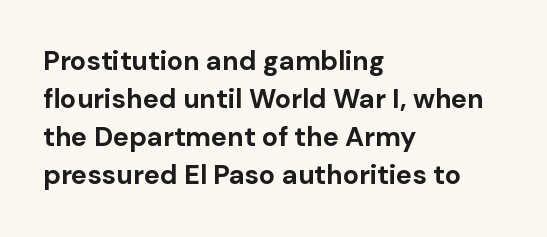
{"italic": "no", "bold": "yes", "underline": "no", "align": "left", "line_spacing": "normal", "line_spacing_ratio": 1.41, "letter_spacing": "normal", "letter_spacing_em": 0.0, "glyph_px": 27}
